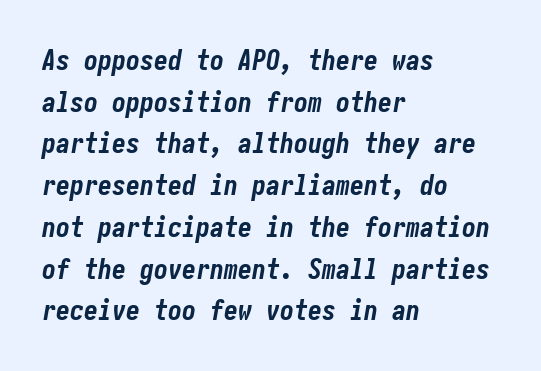
This block has exactly the height ordinary leading produces. One-word summary of the alignment: left. Is the letter spacing exaggerated? No — it looks like the ordinary default. Chunky letters — that's bold for sure. Letters rest on an invisible, unmarked baseline.
